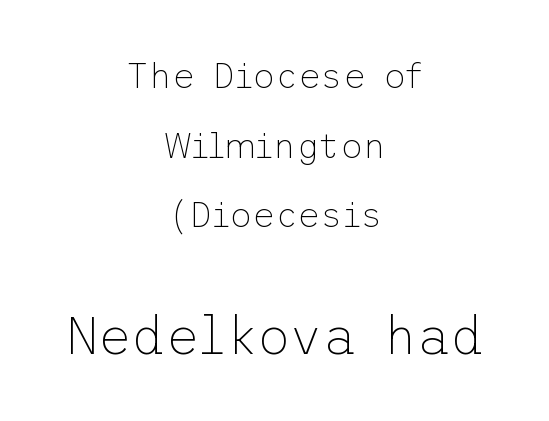
{"serif": "no", "italic": "no", "bold": "no", "weight": "thin", "width": "normal", "stroke_contrast": "low", "x_height": "medium", "underline": "no", "align": "center", "line_spacing": "loose", "line_spacing_ratio": 1.99, "letter_spacing": "normal", "letter_spacing_em": 0.0, "larger_block": "second", "size_ratio": 1.49, "glyph_px": 52}
